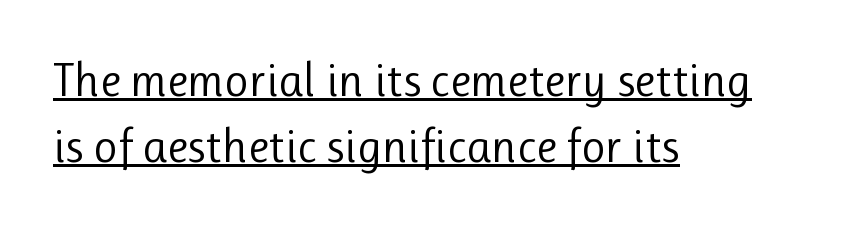
The rows are spaced the way most documents space them. This rendering uses left alignment, leaving the right contour irregular. The specimen reads as upright at a glance. The specimen includes a rule beneath the text block's lines. To sum up the face: it is a sans, with no serifs.
